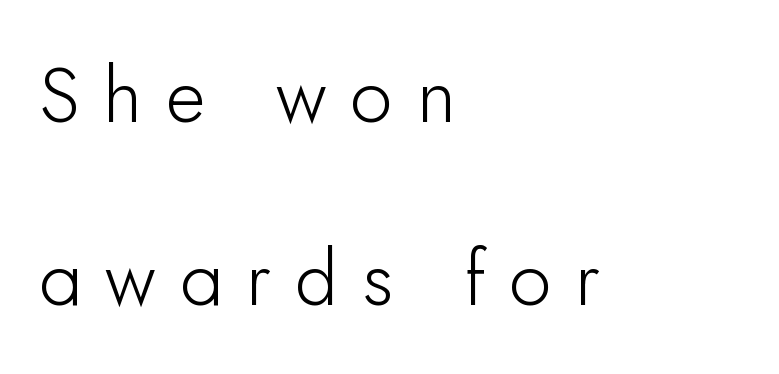
The image shows 77 px sans-serif type, upright; set left-aligned, loose line spacing (2.38x), unusually wide letter spacing (+0.31 em), not underlined; low stroke contrast and a small x-height.
